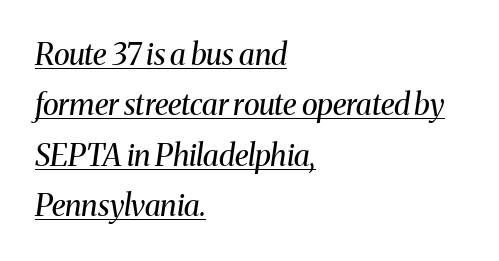
Think standard paragraph weight, or any step lighter than that. Underlining? Definitely there. This sample is left-justified, so line endings fall wherever the words run out. This sample has the flowing, uneven cadence of proportional lettering. When letters slant like this, we call the style italic. The block of text has a typical density, with ordinary space between rows.
